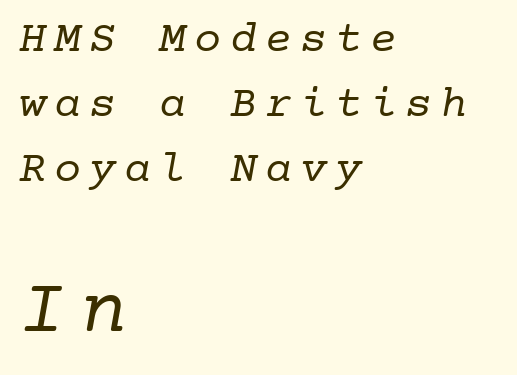
The image shows 78 px regular-weight serif type, monospaced; set left-aligned, normal line spacing (1.44x), not underlined; the second (bottom) block is 1.73x larger; low stroke contrast and a medium x-height.
